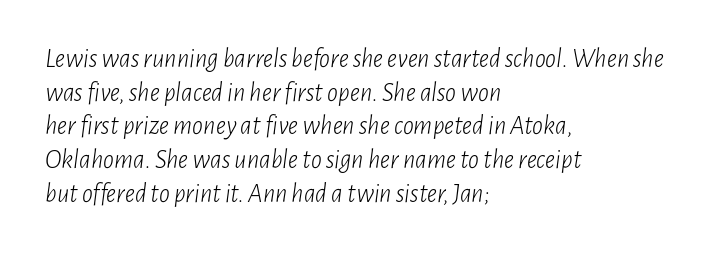
{"italic": "yes", "lean": "right", "slant_degrees": 7, "bold": "no", "underline": "no", "align": "left", "line_spacing": "normal", "line_spacing_ratio": 1.25, "letter_spacing": "normal", "letter_spacing_em": 0.0, "glyph_px": 27}
